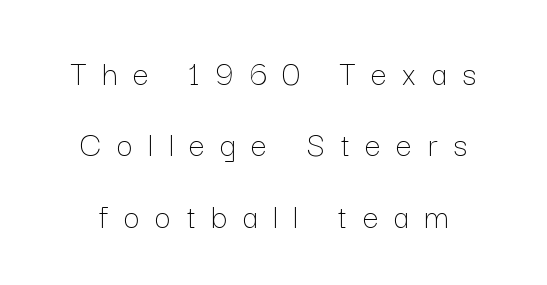
{"italic": "no", "bold": "no", "weight": "thin", "width": "normal", "stroke_contrast": "low", "x_height": "medium", "monospaced": "no", "underline": "no", "align": "center", "line_spacing": "loose", "line_spacing_ratio": 1.98, "letter_spacing": "wide", "letter_spacing_em": 0.43, "glyph_px": 36}
